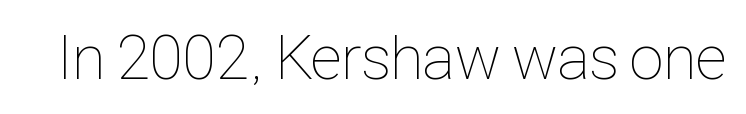
Q: Is the text bold? A: No.
Q: Is the text italic (slanted)? A: No, it is upright.
Q: Is the text underlined? A: No.
Q: Is the spacing between letters normal or unusually wide? A: Normal.
Q: Width (condensed, normal, or wide)? A: Condensed.
Q: Stroke contrast? A: Low.
Q: x-height? A: Medium.
Q: Monospaced? A: No.
